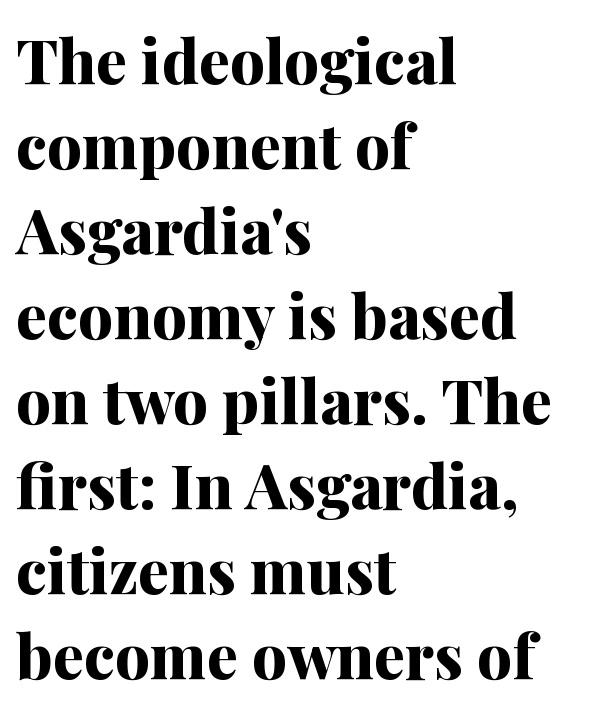
{"serif": "yes", "italic": "no", "bold": "yes", "weight": "bold", "width": "normal", "stroke_contrast": "medium", "x_height": "medium", "monospaced": "no", "underline": "no", "align": "left", "line_spacing": "normal", "line_spacing_ratio": 1.37, "letter_spacing": "normal", "letter_spacing_em": 0.0, "glyph_px": 62}
